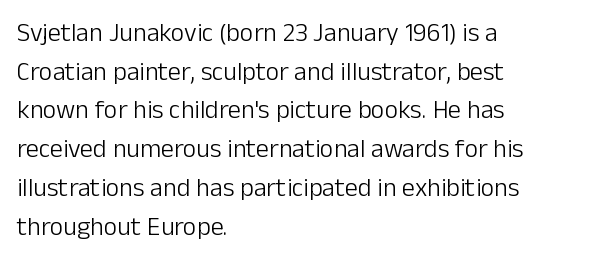
{"italic": "no", "bold": "no", "underline": "no", "align": "left", "line_spacing": "normal", "line_spacing_ratio": 1.49, "letter_spacing": "normal", "letter_spacing_em": 0.0, "glyph_px": 26}
